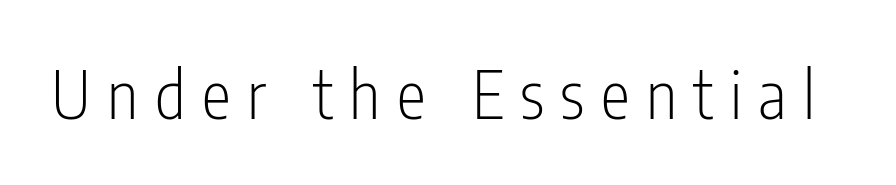
Q: Is the text bold? A: No.
Q: Is the text italic (slanted)? A: No, it is upright.
Q: Is the typeface a serif or a sans-serif typeface? A: Sans-serif.
Q: Is the text underlined? A: No.
Q: Is the spacing between letters normal or unusually wide? A: Unusually wide.
Q: Width (condensed, normal, or wide)? A: Condensed.
Q: Stroke contrast? A: Low.
Q: x-height? A: Medium.
Q: Monospaced? A: No.
